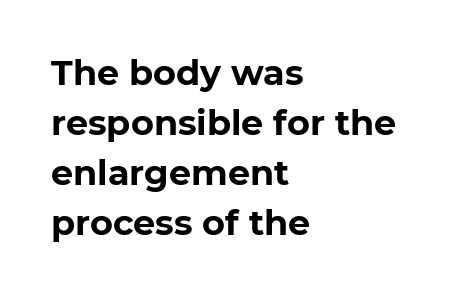
{"serif": "no", "italic": "no", "bold": "yes", "weight": "bold", "width": "normal", "stroke_contrast": "low", "x_height": "medium", "monospaced": "no", "underline": "no", "align": "left", "line_spacing": "normal", "line_spacing_ratio": 1.43, "letter_spacing": "normal", "letter_spacing_em": 0.0, "glyph_px": 35}
